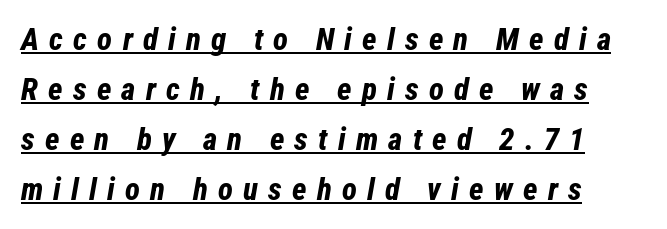
Q: Is the text bold? A: Yes.
Q: Is the text italic (slanted)? A: Yes, it leans right by about 12 degrees.
Q: Is the text underlined? A: Yes.
Q: How is the paragraph aligned? A: Left-aligned.
Q: Is the spacing between letters normal or unusually wide? A: Unusually wide.
Q: Is the spacing between lines tight, normal or loose? A: Normal.
Q: Width (condensed, normal, or wide)? A: Condensed.
Q: Stroke contrast? A: Low.
Q: x-height? A: Medium.
Q: Monospaced? A: No.
